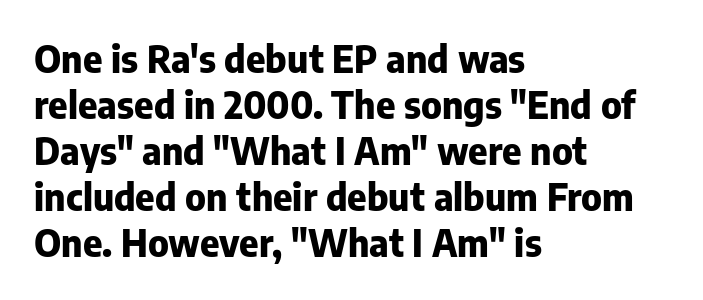
The image shows 37 px heavy sans-serif type, upright; set left-aligned, line spacing 1.24x, normal letter spacing, not underlined; low stroke contrast and a medium x-height.
